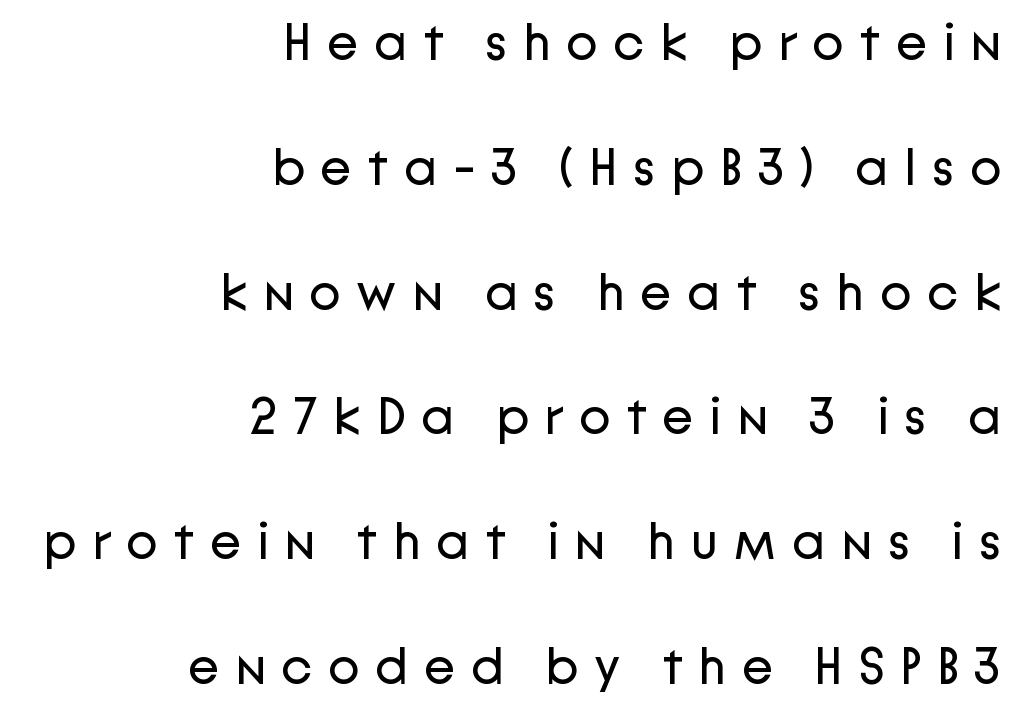
Q: Is the text bold? A: No.
Q: Is the text italic (slanted)? A: No, it is upright.
Q: Is the typeface a serif or a sans-serif typeface? A: Sans-serif.
Q: Is the text underlined? A: No.
Q: How is the paragraph aligned? A: Right-aligned.
Q: Is the spacing between letters normal or unusually wide? A: Unusually wide.
Q: Is the spacing between lines tight, normal or loose? A: Loose.
Q: Width (condensed, normal, or wide)? A: Normal.
Q: Stroke contrast? A: Low.
Q: x-height? A: Medium.
Q: Monospaced? A: No.
